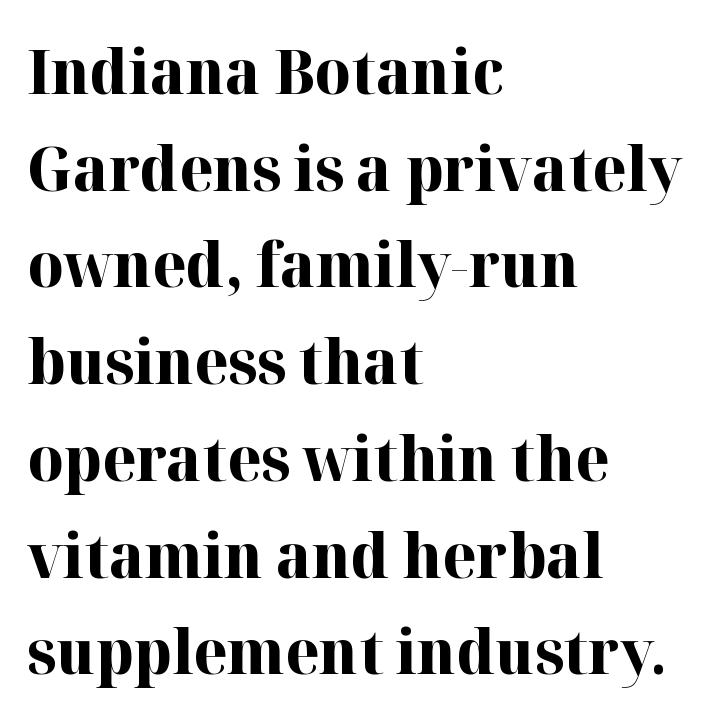
The image shows 62 px bold serif type, upright; set left-aligned, normal line spacing (1.56x), normal letter spacing, not underlined; high stroke contrast and a medium x-height.
